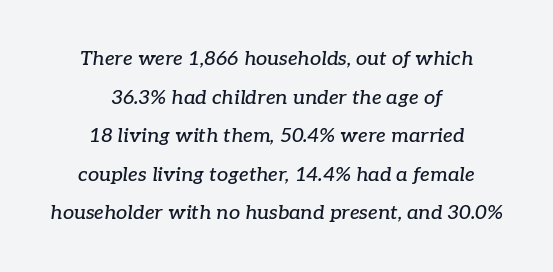
Q: Is the text italic (slanted)? A: Yes, it leans right by about 7 degrees.
Q: Is the text underlined? A: No.
Q: How is the paragraph aligned? A: Centered.
Q: Is the spacing between letters normal or unusually wide? A: Normal.
Q: Is the spacing between lines tight, normal or loose? A: Loose.
